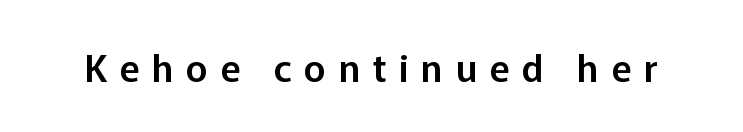
The lettering stays uniformly vertical, giving the passage a roman look. Compared with typical body copy, the letter spacing here is much looser. Is this a fixed-width face? No — the glyphs have proportional, varying widths. Unlike a traditional serif, this face leaves its strokes unadorned. Quick note: underline off.
